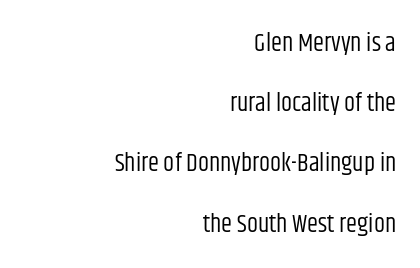
The image shows 25 px text type, upright; set right-aligned, loose line spacing (2.41x), normal letter spacing, not underlined.
